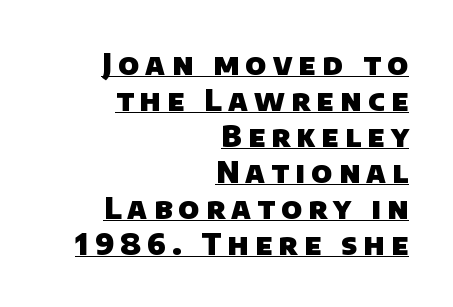
Q: Is the text bold? A: Yes.
Q: Is the typeface a serif or a sans-serif typeface? A: Sans-serif.
Q: Is the text underlined? A: Yes.
Q: How is the paragraph aligned? A: Right-aligned.
Q: Is the spacing between letters normal or unusually wide? A: Unusually wide.
Q: Width (condensed, normal, or wide)? A: Normal.
Q: Stroke contrast? A: Low.
Q: x-height? A: Large.
Q: Monospaced? A: No.
